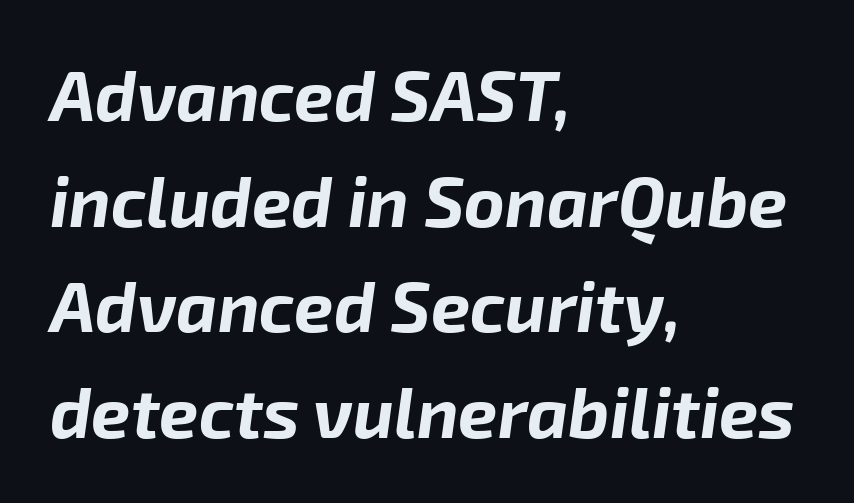
Character widths vary here, with narrow letters taking less room than wide ones. The rag falls on the right side of this text block. A dark, heavy texture on the line: the type is bold. Emphasis-style slanted type is in use. In terms of letterspacing, this is plain default setting. The block of text has a typical density, with ordinary space between rows.
